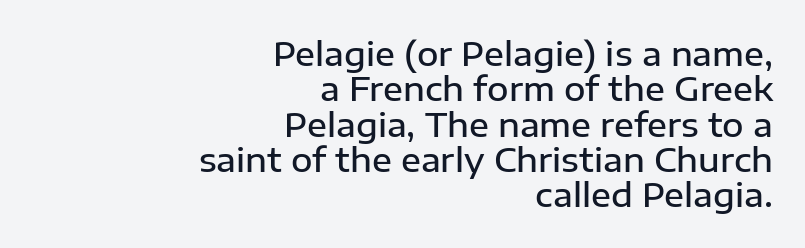
{"serif": "no", "italic": "no", "bold": "semi", "weight": "semibold", "width": "normal", "stroke_contrast": "low", "x_height": "medium", "monospaced": "no", "underline": "no", "align": "right", "line_spacing": "tight", "line_spacing_ratio": 1.07, "letter_spacing": "normal", "letter_spacing_em": 0.0, "glyph_px": 33}
